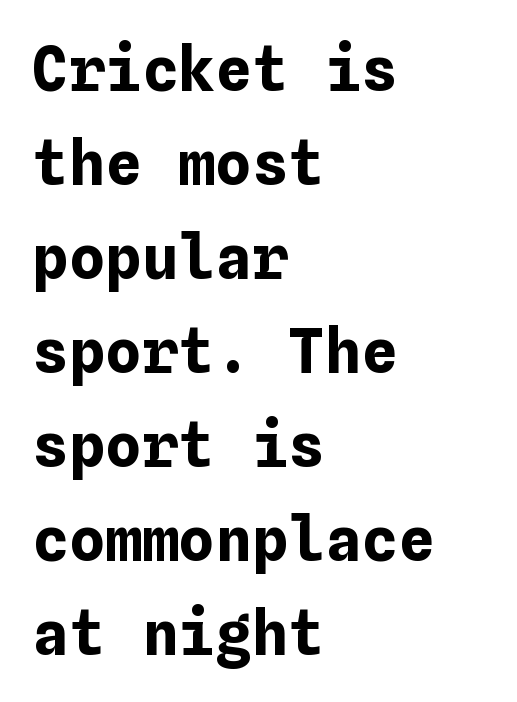
Q: Is the text bold? A: Yes.
Q: Is the text italic (slanted)? A: No, it is upright.
Q: Is the text underlined? A: No.
Q: How is the paragraph aligned? A: Left-aligned.
Q: Is the spacing between letters normal or unusually wide? A: Normal.
Q: Is the spacing between lines tight, normal or loose? A: Normal.
Q: Width (condensed, normal, or wide)? A: Normal.
Q: Stroke contrast? A: Low.
Q: x-height? A: Medium.
